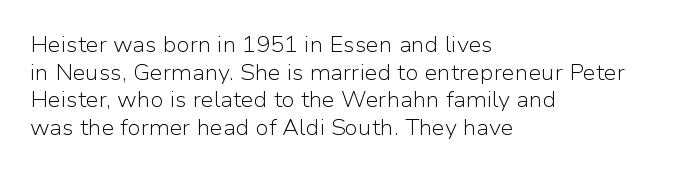
Q: Is the text bold? A: No.
Q: Is the text italic (slanted)? A: No, it is upright.
Q: Is the text underlined? A: No.
Q: How is the paragraph aligned? A: Left-aligned.
Q: Is the spacing between letters normal or unusually wide? A: Normal.
Q: Is the spacing between lines tight, normal or loose? A: Normal.
